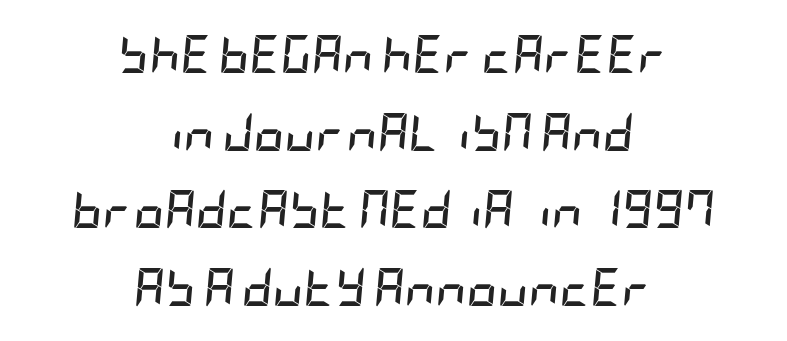
The image shows 38 px semibold, condensed type, italic (leaning right); set centered, loose line spacing (2.04x), normal letter spacing, not underlined; low stroke contrast and a large x-height.
